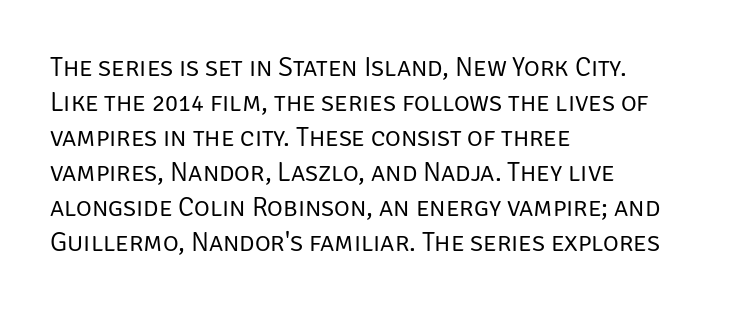
Q: Is the text bold? A: No.
Q: Is the text italic (slanted)? A: No, it is upright.
Q: Is the text underlined? A: No.
Q: How is the paragraph aligned? A: Left-aligned.
Q: Is the spacing between letters normal or unusually wide? A: Normal.
Q: Is the spacing between lines tight, normal or loose? A: Normal.
